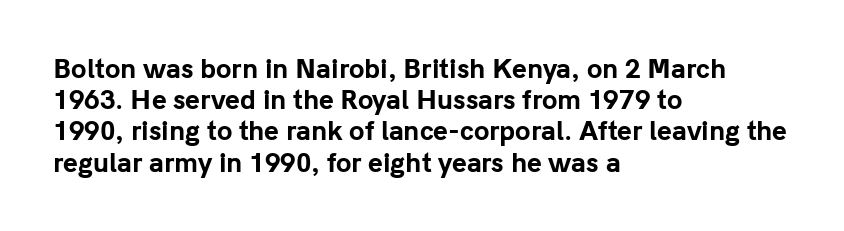
The image shows 25 px bold type, upright; set left-aligned, normal line spacing (1.25x), normal letter spacing, not underlined.
